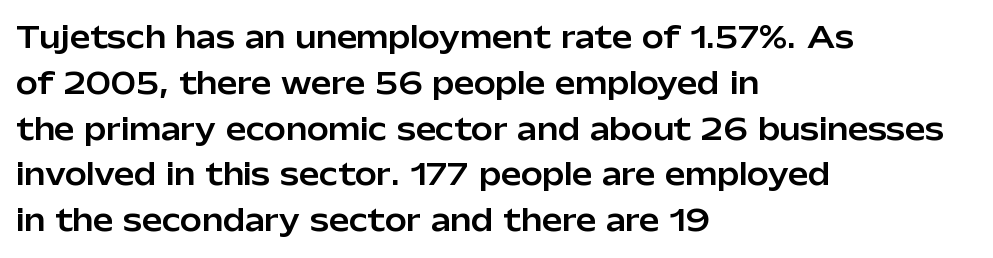
Q: Is the text italic (slanted)? A: No, it is upright.
Q: Is the typeface a serif or a sans-serif typeface? A: Sans-serif.
Q: Is the text underlined? A: No.
Q: How is the paragraph aligned? A: Left-aligned.
Q: Is the spacing between letters normal or unusually wide? A: Normal.
Q: Is the spacing between lines tight, normal or loose? A: Normal.
Q: Width (condensed, normal, or wide)? A: Normal.
Q: Stroke contrast? A: Low.
Q: x-height? A: Medium.
Q: Monospaced? A: No.
